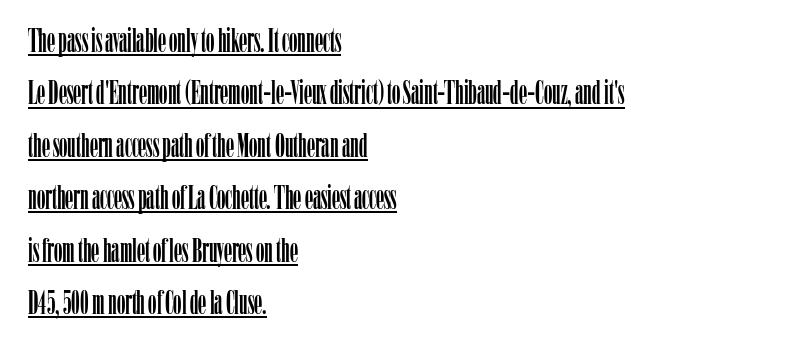
The image shows 33 px condensed serif type, upright; set left-aligned, normal line spacing (1.59x), normal letter spacing, underlined; low stroke contrast and a medium x-height.
